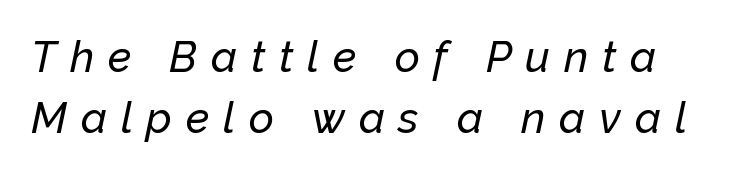
{"italic": "yes", "lean": "right", "slant_degrees": 12, "width": "normal", "stroke_contrast": "low", "x_height": "medium", "monospaced": "no", "underline": "no", "line_spacing": "normal", "line_spacing_ratio": 1.43, "letter_spacing": "wide", "letter_spacing_em": 0.32, "glyph_px": 43}
